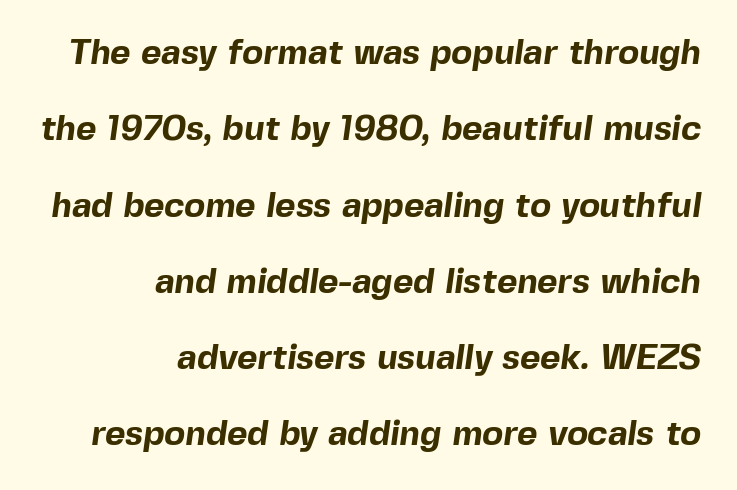
Descender tails drop into unmarked territory. If you measured baseline to baseline, you'd find a long distance. Character widths vary here, with narrow letters taking less room than wide ones. This sample uses a sans-serif face. These lines keep a tight, regular rhythm from letter to letter.
